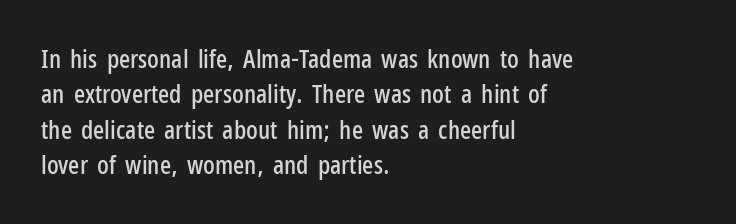
{"italic": "no", "underline": "no", "align": "left", "line_spacing": "normal", "line_spacing_ratio": 1.36, "letter_spacing": "normal", "letter_spacing_em": 0.0, "glyph_px": 26}
